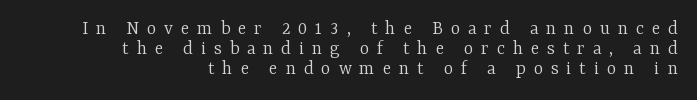
The horizontal fit of the characters is loose and conspicuously gappy. Counters stay open thanks to moderate or lighter strokes. Anything drawn beneath the words? Only blank space. The lettering stays uniformly vertical, giving the passage a roman look. Whoever set this chose condensed vertical rhythm over breathing room.
